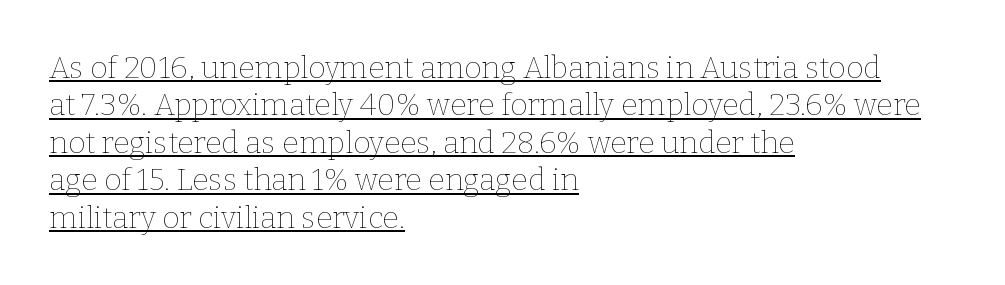
The image shows 30 px thin type, upright; set left-aligned, normal line spacing (1.25x), normal letter spacing, underlined; low stroke contrast and a medium x-height.
